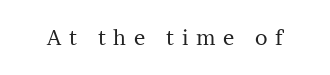
{"italic": "no", "bold": "no", "underline": "no", "letter_spacing": "wide", "letter_spacing_em": 0.37, "glyph_px": 21}
